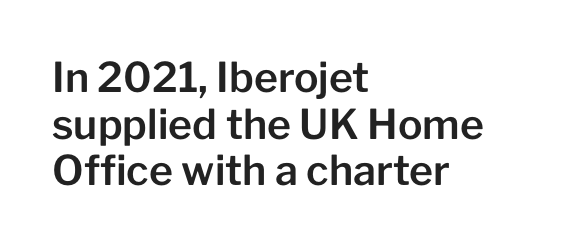
{"serif": "no", "italic": "no", "width": "normal", "stroke_contrast": "low", "x_height": "medium", "monospaced": "no", "underline": "no", "align": "left", "line_spacing": "tight", "line_spacing_ratio": 1.14, "letter_spacing": "normal", "letter_spacing_em": 0.0, "glyph_px": 41}
